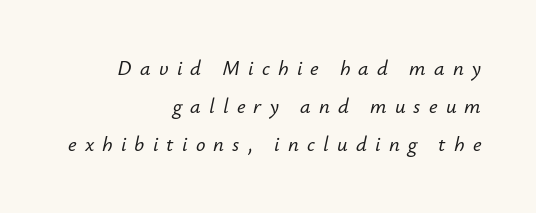
{"italic": "yes", "lean": "right", "slant_degrees": 12, "underline": "no", "align": "right", "line_spacing_ratio": 1.8, "letter_spacing": "wide", "letter_spacing_em": 0.39, "glyph_px": 21}
